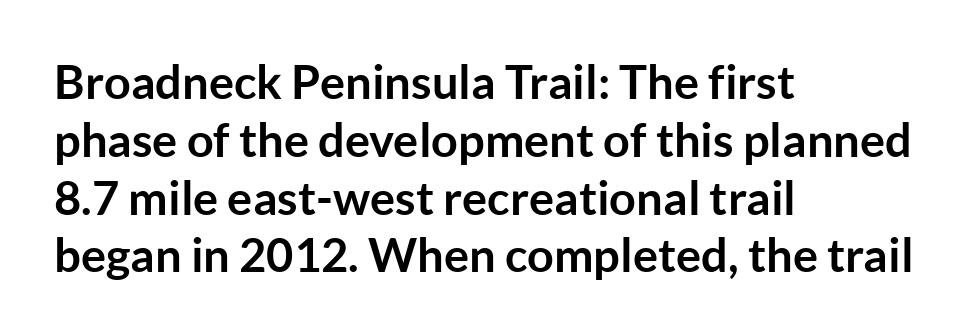
The image shows 47 px semibold sans-serif type, upright; set left-aligned, line spacing 1.23x, normal letter spacing, not underlined; low stroke contrast and a medium x-height.
